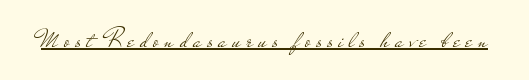
Q: Is the text bold? A: No.
Q: Is the text italic (slanted)? A: Yes.
Q: Is the text underlined? A: Yes.
Q: Is the spacing between letters normal or unusually wide? A: Unusually wide.
